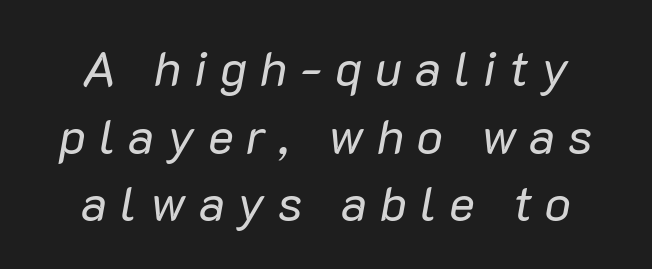
One glance says typical: line gaps are just what's usual. Posture: slanted. The cut favours lightness, reaching ordinary text weight at its darkest. Anything drawn beneath the words? Only blank space. Casual observation: everything's sitting right in the middle.
